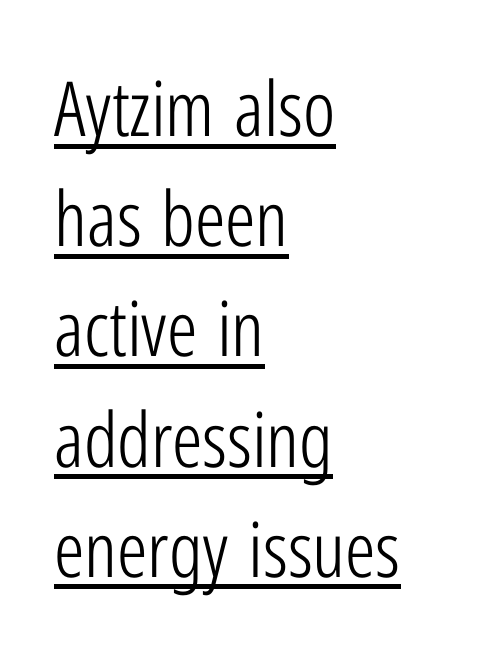
Glance below the letters and you will spot a drawn line. Looks like regular typesetting: each glyph gets only the width it needs. Each new line begins a customary step beneath the previous one. Weight: in the light-to-regular range. Each letter's strokes conclude bluntly, with no projecting serifs.
